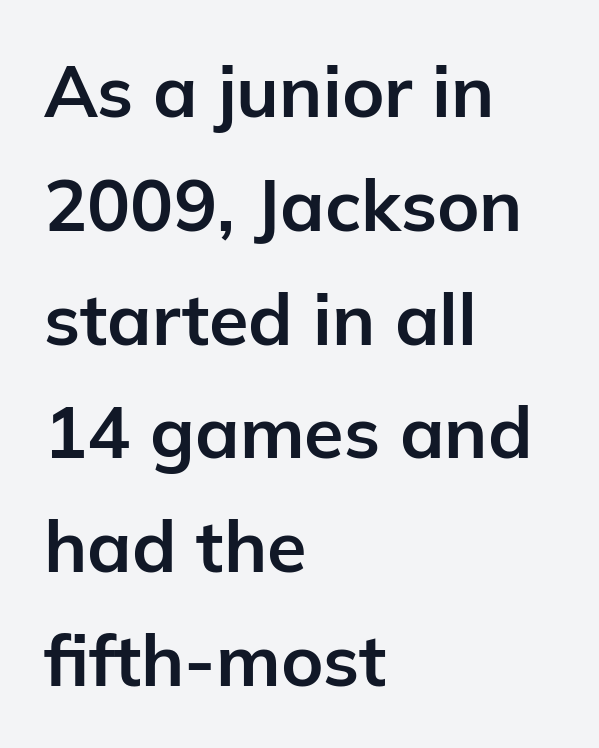
The image shows 72 px bold sans-serif type, upright; set left-aligned, normal line spacing (1.58x), normal letter spacing, not underlined; low stroke contrast and a medium x-height.
